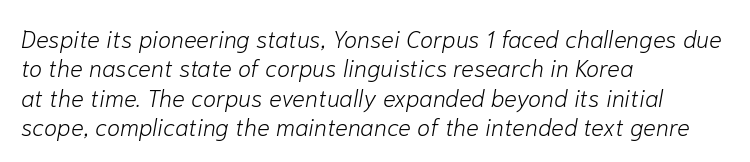
Alignment: flush left. Weight class: somewhere from thin through regular. Beneath every word, the page is bare. Compared with ordinary roman type, these characters are visibly tilted. The horizontal fit of the characters is conventional and even.
